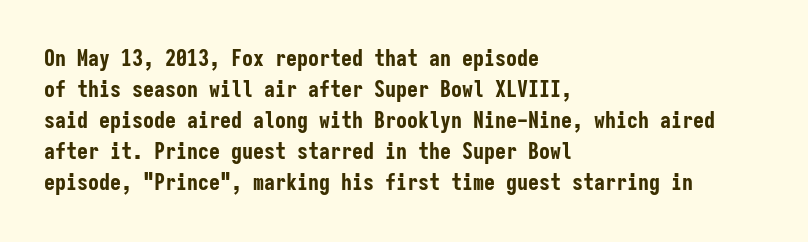
{"italic": "no", "bold": "yes", "underline": "no", "align": "left", "line_spacing": "normal", "line_spacing_ratio": 1.41, "letter_spacing": "normal", "letter_spacing_em": 0.0, "glyph_px": 22}
